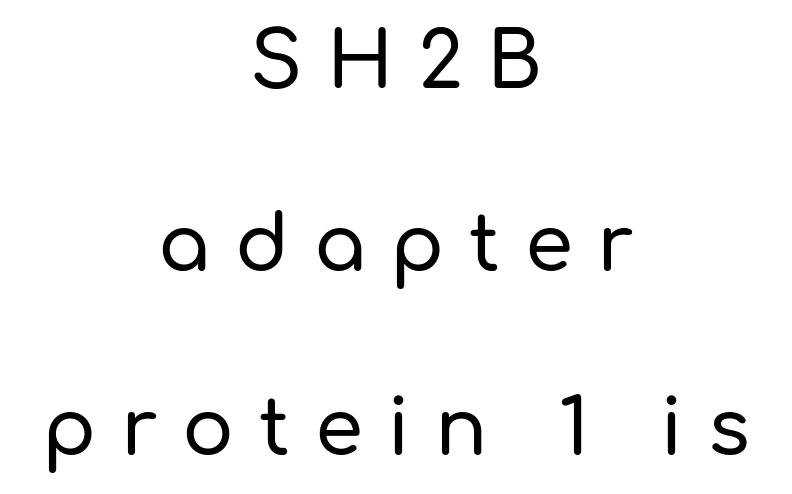
{"serif": "no", "italic": "no", "width": "normal", "stroke_contrast": "low", "x_height": "medium", "monospaced": "no", "underline": "no", "align": "center", "line_spacing": "loose", "line_spacing_ratio": 2.38, "letter_spacing": "wide", "letter_spacing_em": 0.32, "glyph_px": 77}
